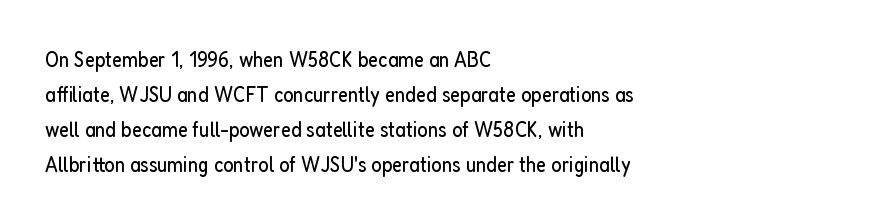
The image shows 22 px text type, upright; set left-aligned, normal line spacing (1.59x), normal letter spacing, not underlined.
